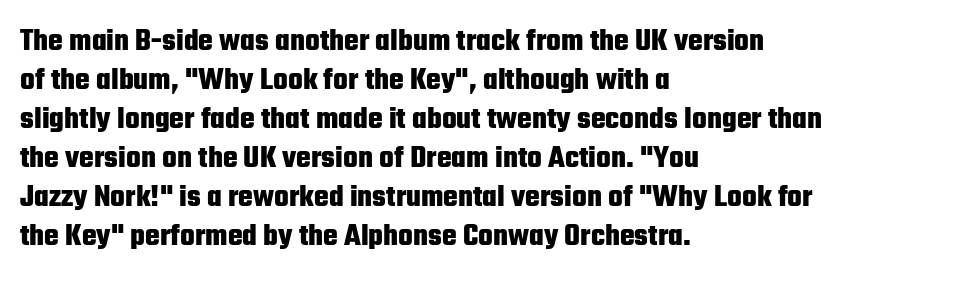
The image shows 31 px heavy, condensed sans-serif type, upright; set left-aligned, normal line spacing (1.26x), normal letter spacing, not underlined; low stroke contrast and a medium x-height.
